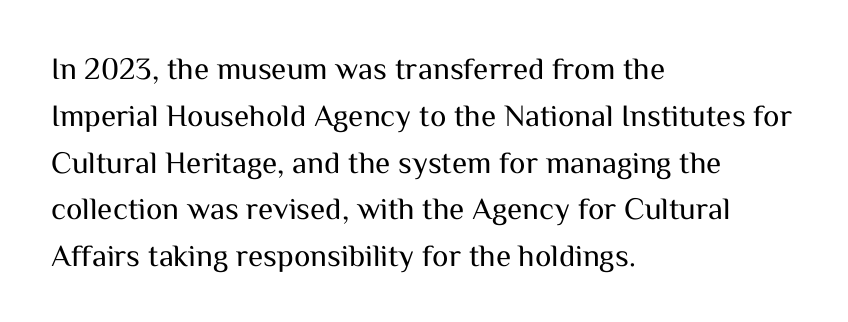
Q: Is the text bold? A: No.
Q: Is the text italic (slanted)? A: No, it is upright.
Q: Is the typeface a serif or a sans-serif typeface? A: Sans-serif.
Q: Is the text underlined? A: No.
Q: How is the paragraph aligned? A: Left-aligned.
Q: Is the spacing between letters normal or unusually wide? A: Normal.
Q: Is the spacing between lines tight, normal or loose? A: Normal.
Q: Width (condensed, normal, or wide)? A: Normal.
Q: Stroke contrast? A: Medium.
Q: x-height? A: Medium.
Q: Monospaced? A: No.
